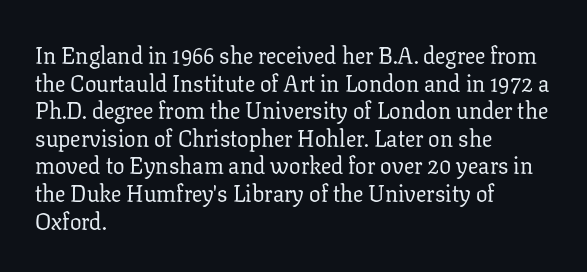
{"italic": "no", "bold": "no", "underline": "no", "align": "left", "line_spacing_ratio": 1.2, "letter_spacing": "normal", "letter_spacing_em": 0.0, "glyph_px": 23}
